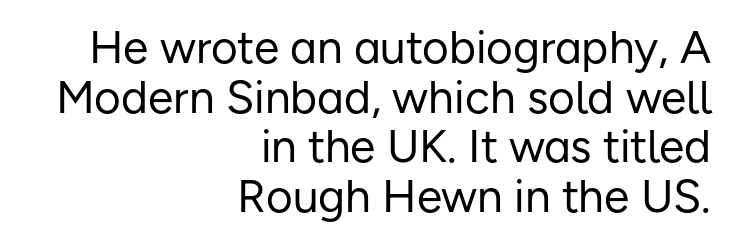
{"serif": "no", "italic": "no", "bold": "no", "weight": "regular", "width": "normal", "stroke_contrast": "low", "x_height": "medium", "monospaced": "no", "underline": "no", "align": "right", "line_spacing": "tight", "line_spacing_ratio": 1.08, "letter_spacing": "normal", "letter_spacing_em": 0.0, "glyph_px": 46}
